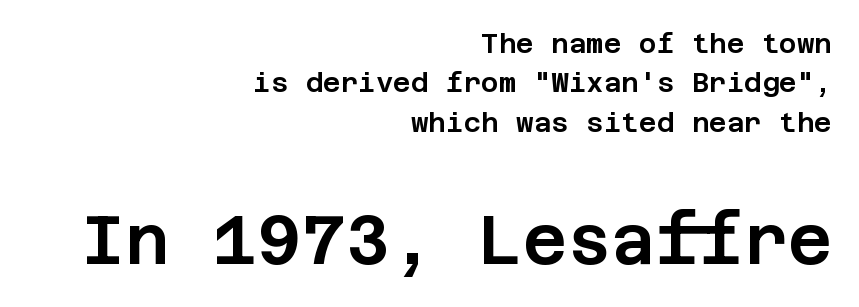
Q: Is the text italic (slanted)? A: No, it is upright.
Q: Is the typeface a serif or a sans-serif typeface? A: Sans-serif.
Q: Is the text underlined? A: No.
Q: How is the paragraph aligned? A: Right-aligned.
Q: Is the spacing between letters normal or unusually wide? A: Normal.
Q: Is the spacing between lines tight, normal or loose? A: Normal.
Q: Which block of text is set in a larger size, the first (top) or the second (bottom)? A: The second (bottom) one.
Q: Width (condensed, normal, or wide)? A: Normal.
Q: Stroke contrast? A: Low.
Q: x-height? A: Large.
